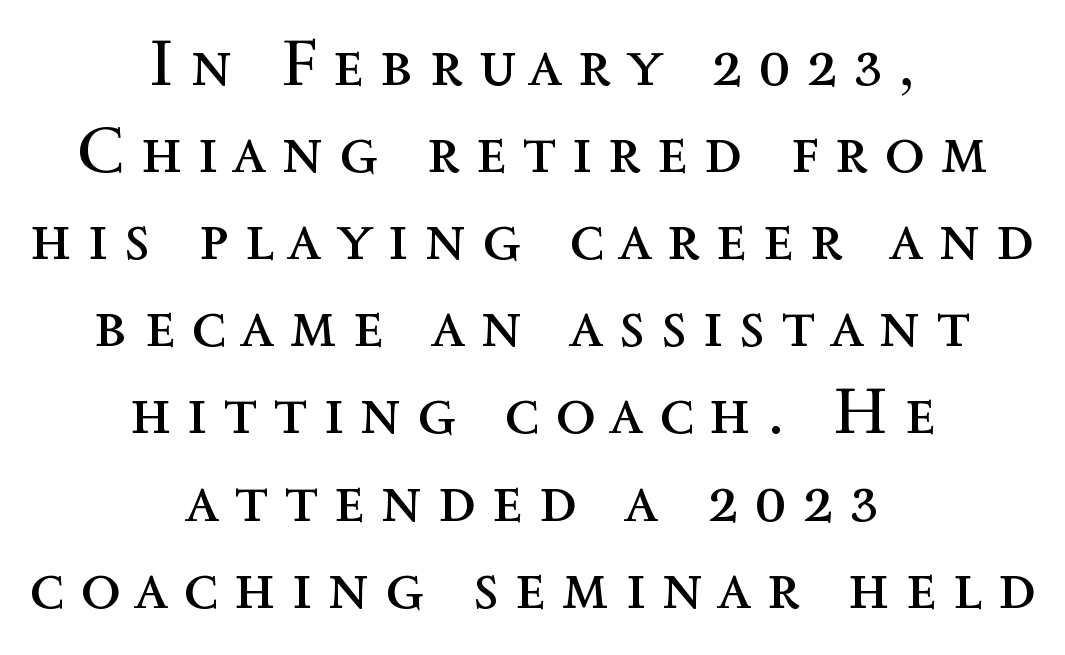
Q: Is the text bold? A: No.
Q: Is the text italic (slanted)? A: No, it is upright.
Q: Is the text underlined? A: No.
Q: How is the paragraph aligned? A: Centered.
Q: Is the spacing between letters normal or unusually wide? A: Unusually wide.
Q: Is the spacing between lines tight, normal or loose? A: Normal.
Q: Width (condensed, normal, or wide)? A: Normal.
Q: x-height? A: Medium.
Q: Monospaced? A: No.
